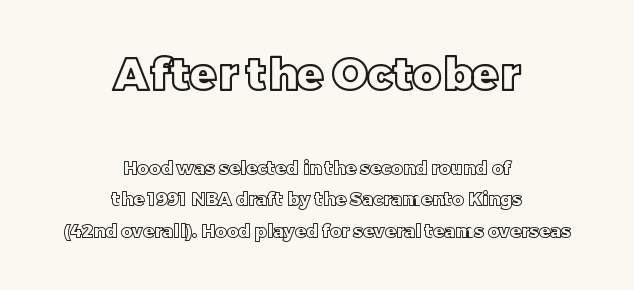
Q: Is the text italic (slanted)? A: No, it is upright.
Q: Is the text underlined? A: No.
Q: How is the paragraph aligned? A: Centered.
Q: Is the spacing between letters normal or unusually wide? A: Normal.
Q: Which block of text is set in a larger size, the first (top) or the second (bottom)? A: The first (top) one.
Q: Width (condensed, normal, or wide)? A: Normal.
Q: x-height? A: Large.
Q: Monospaced? A: No.
